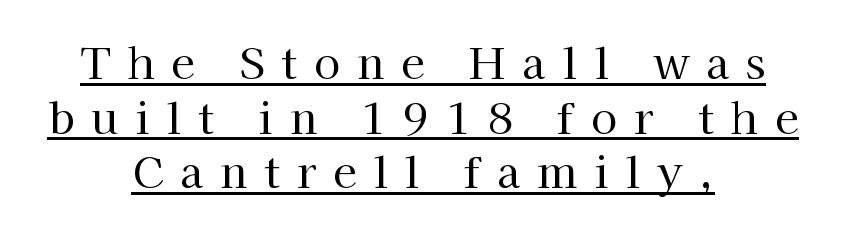
The image shows 43 px regular-weight serif type, upright; set centered, normal line spacing (1.27x), unusually wide letter spacing (+0.39 em), underlined; high stroke contrast and a medium x-height.
